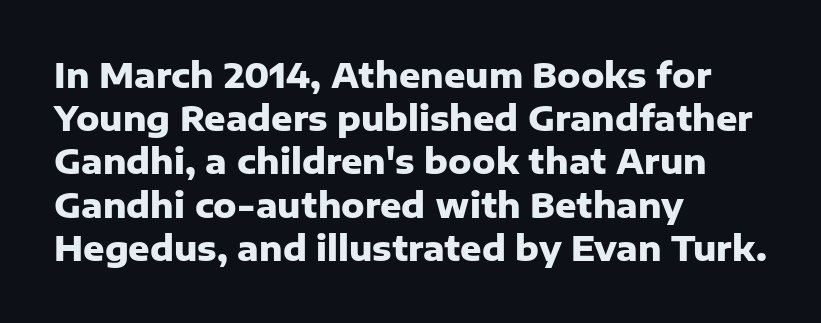
{"serif": "no", "italic": "no", "bold": "yes", "weight": "heavy", "width": "normal", "stroke_contrast": "low", "x_height": "medium", "monospaced": "no", "underline": "no", "align": "left", "line_spacing": "normal", "line_spacing_ratio": 1.31, "letter_spacing": "normal", "letter_spacing_em": 0.0, "glyph_px": 33}
